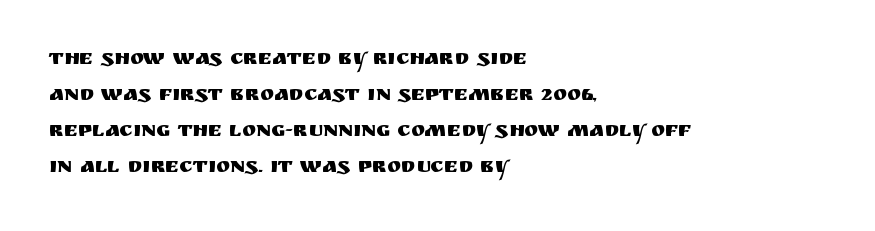
{"italic": "no", "underline": "no", "align": "left", "line_spacing_ratio": 1.72, "letter_spacing": "normal", "letter_spacing_em": 0.0, "glyph_px": 21}
